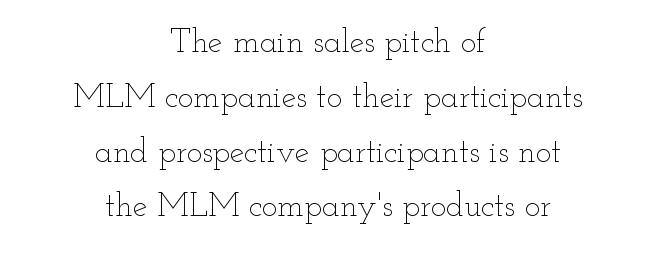
{"italic": "no", "bold": "no", "weight": "thin", "width": "wide", "stroke_contrast": "low", "x_height": "small", "monospaced": "no", "underline": "no", "align": "center", "line_spacing": "normal", "line_spacing_ratio": 1.66, "letter_spacing": "normal", "letter_spacing_em": 0.0, "glyph_px": 33}
